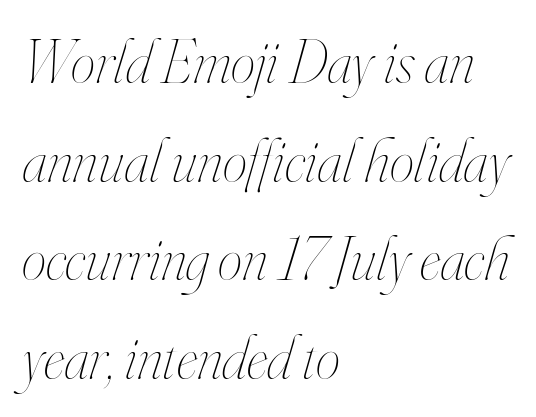
The rendering uses natural spacing where letterforms have individual widths. A classic flush-left, rag-right setting is used for this passage. Only glyphs here, with clear space below each row. It's the slanting kind of type.
